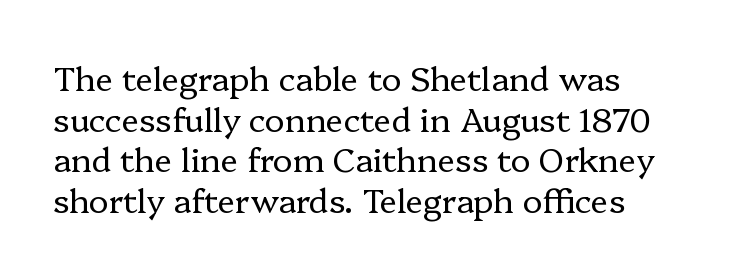
{"serif": "yes", "italic": "no", "bold": "no", "weight": "regular", "width": "normal", "stroke_contrast": "low", "x_height": "medium", "monospaced": "no", "underline": "no", "align": "left", "line_spacing_ratio": 1.23, "letter_spacing": "normal", "letter_spacing_em": 0.0, "glyph_px": 33}
